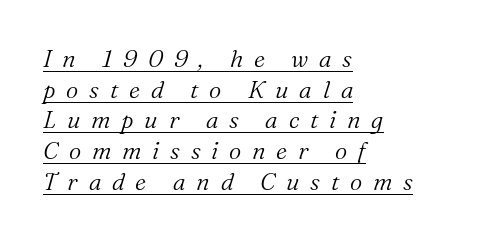
{"italic": "yes", "lean": "right", "slant_degrees": 16, "bold": "no", "underline": "yes", "align": "left", "line_spacing": "normal", "line_spacing_ratio": 1.28, "letter_spacing": "wide", "letter_spacing_em": 0.45, "glyph_px": 24}
